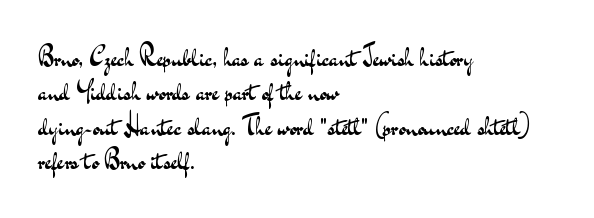
The image shows 26 px text type; set left-aligned, normal line spacing (1.32x), normal letter spacing, not underlined.
